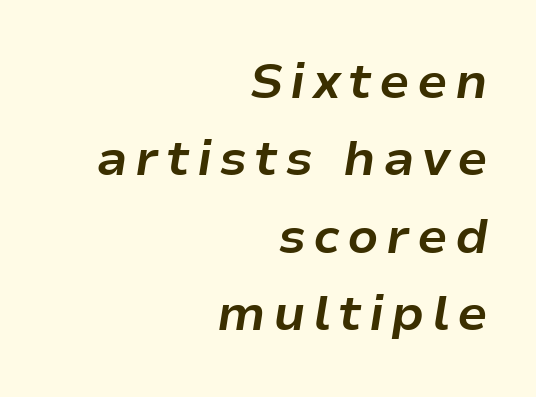
Q: Is the text bold? A: Yes.
Q: Is the text italic (slanted)? A: Yes, it leans right by about 9 degrees.
Q: Is the text underlined? A: No.
Q: How is the paragraph aligned? A: Right-aligned.
Q: Is the spacing between lines tight, normal or loose? A: Normal.
Q: Width (condensed, normal, or wide)? A: Normal.
Q: Stroke contrast? A: Low.
Q: x-height? A: Medium.
Q: Monospaced? A: No.
